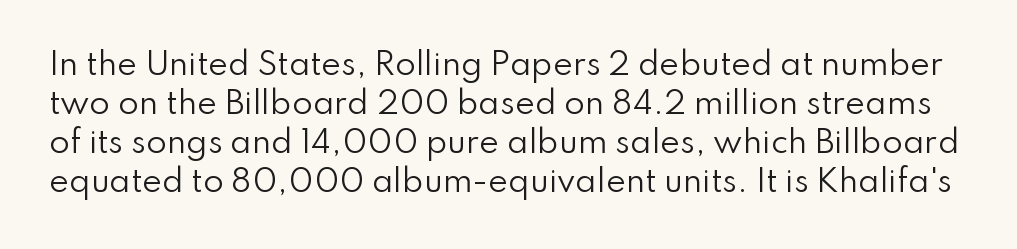
No chunkiness to these letters — they're not bold. Is there any slant? The stems are plumb. These lines are rendered in a variable-pitch font. The type family on display is of the sans-serif kind. What stands out about the letter spacing? Nothing — it is the standard amount. Notice how descenders clear the ascenders below comfortably — that's standard leading.
